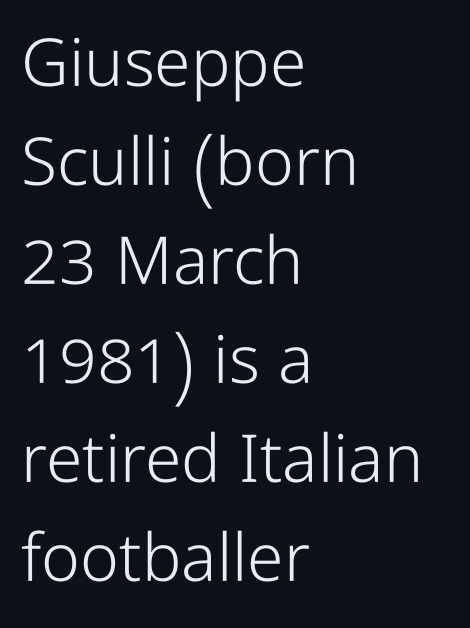
Q: Is the text bold? A: No.
Q: Is the text italic (slanted)? A: No, it is upright.
Q: Is the typeface a serif or a sans-serif typeface? A: Sans-serif.
Q: Is the text underlined? A: No.
Q: How is the paragraph aligned? A: Left-aligned.
Q: Is the spacing between letters normal or unusually wide? A: Normal.
Q: Is the spacing between lines tight, normal or loose? A: Normal.
Q: Width (condensed, normal, or wide)? A: Condensed.
Q: Stroke contrast? A: Low.
Q: x-height? A: Medium.
Q: Monospaced? A: No.
